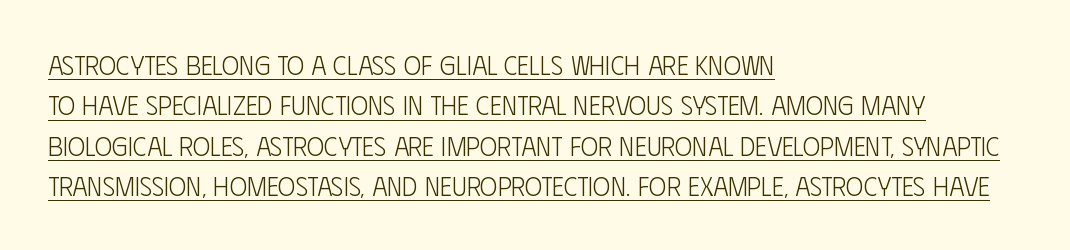
Vertical stems look standard width or narrower in stroke. Looks like someone drew a line under every word here. A normal amount of white space separates one row of letters from the next. One-word summary of the alignment: left. No italicization has been applied; the sample stays upright. In terms of letterspacing, this is plain default setting.
